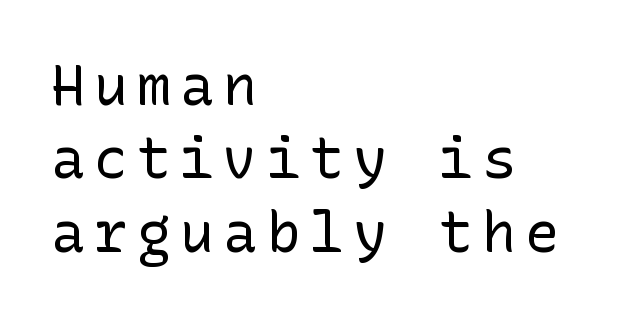
Q: Is the text bold? A: No.
Q: Is the text italic (slanted)? A: No, it is upright.
Q: Is the typeface a serif or a sans-serif typeface? A: Sans-serif.
Q: Is the text underlined? A: No.
Q: How is the paragraph aligned? A: Left-aligned.
Q: Is the spacing between lines tight, normal or loose? A: Normal.
Q: Width (condensed, normal, or wide)? A: Normal.
Q: Stroke contrast? A: Low.
Q: x-height? A: Medium.
